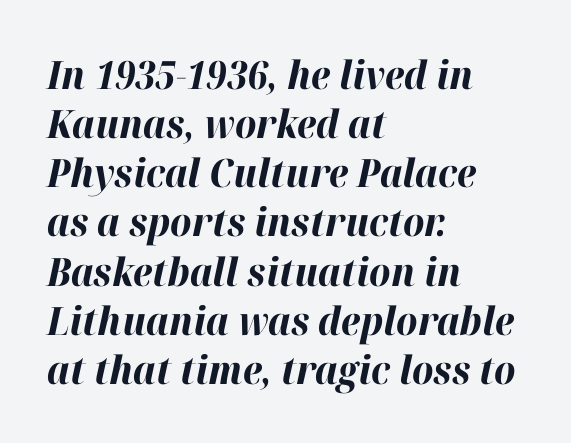
In terms of weight, the rendering is a true, heavy bold. In terms of letterspacing, this is plain default setting. A typesetter would call this proportional, since set widths differ per character. Only glyphs here, with clear space below each row. Tall strokes in this sample are angled rather than plumb.
